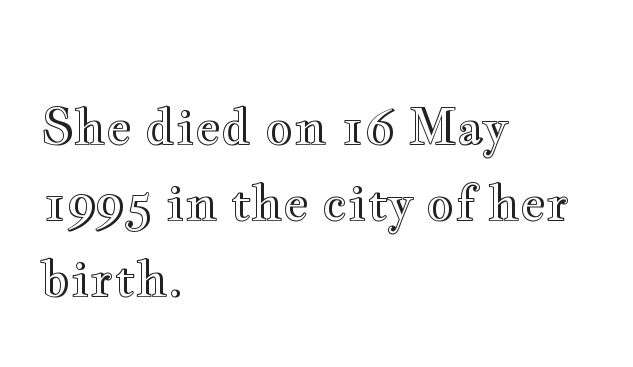
Q: Is the text italic (slanted)? A: No, it is upright.
Q: Is the text underlined? A: No.
Q: How is the paragraph aligned? A: Left-aligned.
Q: Is the spacing between letters normal or unusually wide? A: Normal.
Q: Is the spacing between lines tight, normal or loose? A: Normal.
Q: Width (condensed, normal, or wide)? A: Wide.
Q: x-height? A: Small.
Q: Monospaced? A: No.
